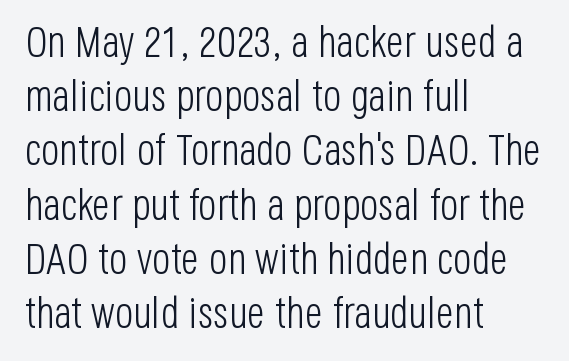
Q: Is the text bold? A: No.
Q: Is the text italic (slanted)? A: No, it is upright.
Q: Is the typeface a serif or a sans-serif typeface? A: Sans-serif.
Q: Is the text underlined? A: No.
Q: How is the paragraph aligned? A: Left-aligned.
Q: Is the spacing between letters normal or unusually wide? A: Normal.
Q: Is the spacing between lines tight, normal or loose? A: Normal.
Q: Width (condensed, normal, or wide)? A: Condensed.
Q: Stroke contrast? A: Low.
Q: x-height? A: Large.
Q: Monospaced? A: No.
